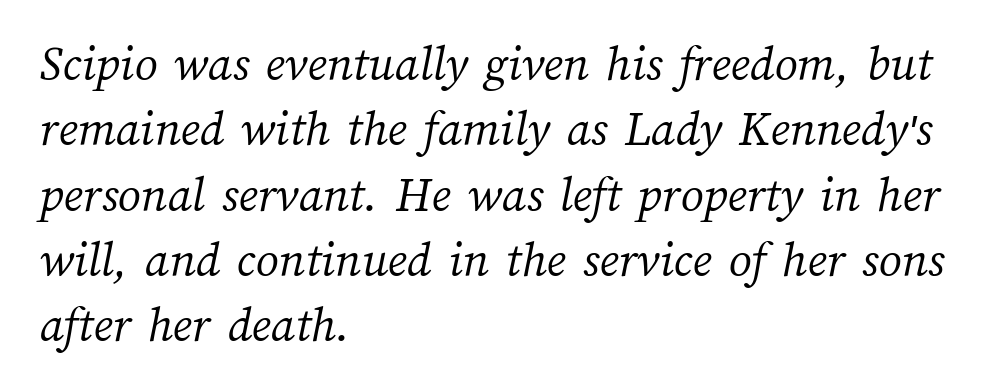
The image shows 51 px light type; set left-aligned, normal line spacing (1.28x), normal letter spacing, not underlined; medium stroke contrast and a medium x-height.
